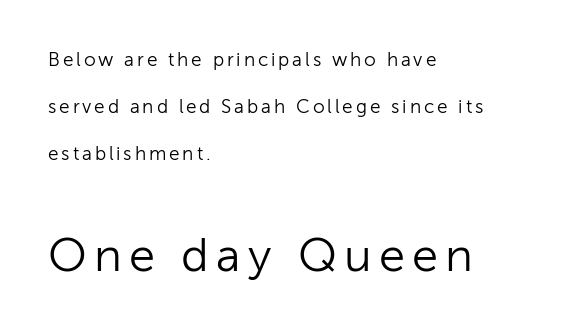
{"serif": "no", "italic": "no", "bold": "no", "weight": "light", "width": "normal", "stroke_contrast": "low", "x_height": "medium", "monospaced": "no", "underline": "no", "align": "left", "line_spacing": "loose", "line_spacing_ratio": 2.47, "larger_block": "second", "size_ratio": 2.47, "glyph_px": 47}
